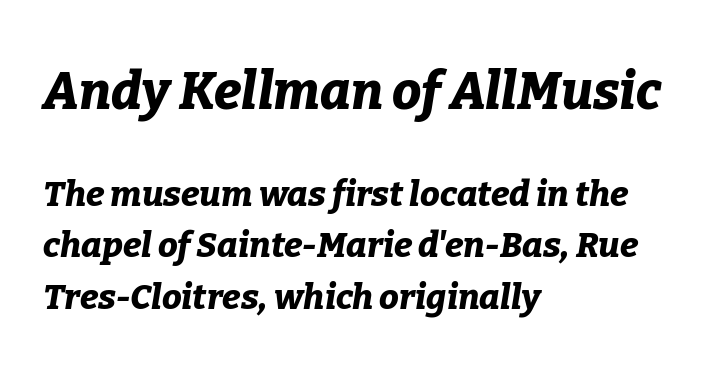
The characters look thick and weighty, a clear bold. The lines sit at an ordinary, default distance from one another. Descenders hang freely into open space. The rendering uses natural spacing where letterforms have individual widths. A typesetter would mark this as italic. The lines are quadded left.
